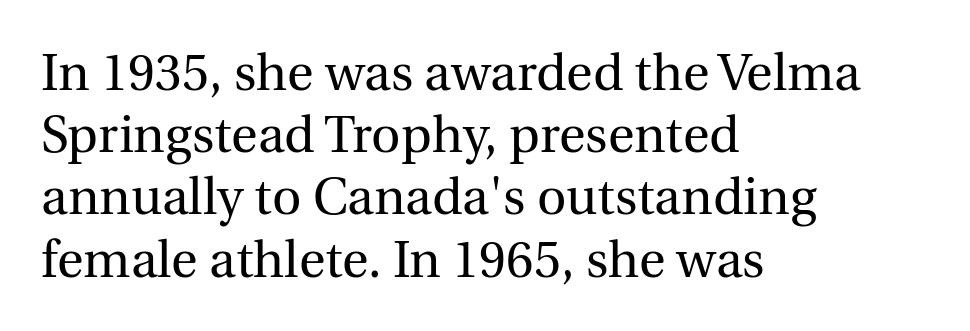
Q: Is the text bold? A: No.
Q: Is the text italic (slanted)? A: No, it is upright.
Q: Is the typeface a serif or a sans-serif typeface? A: Serif.
Q: Is the text underlined? A: No.
Q: How is the paragraph aligned? A: Left-aligned.
Q: Is the spacing between letters normal or unusually wide? A: Normal.
Q: Width (condensed, normal, or wide)? A: Normal.
Q: x-height? A: Medium.
Q: Monospaced? A: No.
